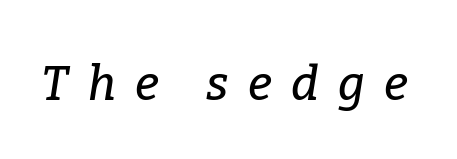
Q: Is the text italic (slanted)? A: Yes, it leans right by about 9 degrees.
Q: Is the typeface a serif or a sans-serif typeface? A: Serif.
Q: Is the text underlined? A: No.
Q: Is the spacing between letters normal or unusually wide? A: Unusually wide.
Q: Width (condensed, normal, or wide)? A: Normal.
Q: Stroke contrast? A: Low.
Q: x-height? A: Medium.
Q: Monospaced? A: No.
